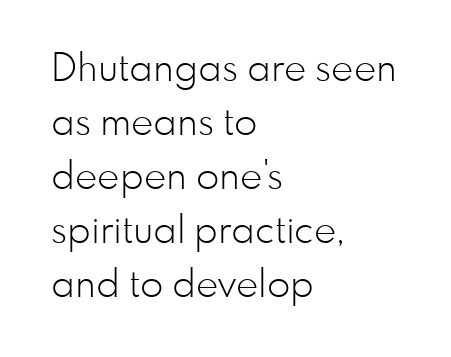
Q: Is the text bold? A: No.
Q: Is the text italic (slanted)? A: No, it is upright.
Q: Is the typeface a serif or a sans-serif typeface? A: Sans-serif.
Q: Is the text underlined? A: No.
Q: How is the paragraph aligned? A: Left-aligned.
Q: Is the spacing between letters normal or unusually wide? A: Normal.
Q: Is the spacing between lines tight, normal or loose? A: Normal.
Q: Width (condensed, normal, or wide)? A: Normal.
Q: Stroke contrast? A: Low.
Q: x-height? A: Small.
Q: Monospaced? A: No.
